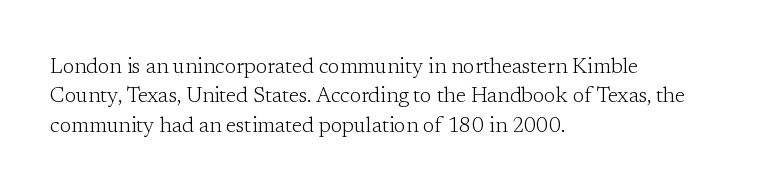
The image shows 21 px text type, upright; set left-aligned, normal line spacing (1.4x), normal letter spacing, not underlined.
